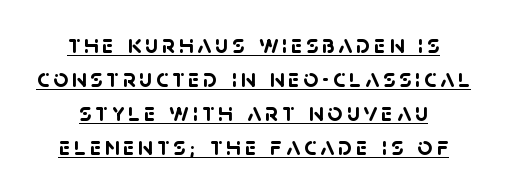
Q: Is the text bold? A: Yes.
Q: Is the text underlined? A: Yes.
Q: How is the paragraph aligned? A: Centered.
Q: Is the spacing between lines tight, normal or loose? A: Normal.
